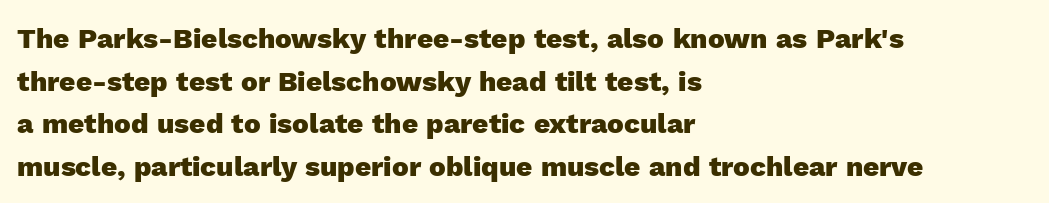
Q: Is the text bold? A: Yes.
Q: Is the text italic (slanted)? A: No, it is upright.
Q: Is the typeface a serif or a sans-serif typeface? A: Sans-serif.
Q: Is the text underlined? A: No.
Q: How is the paragraph aligned? A: Left-aligned.
Q: Is the spacing between letters normal or unusually wide? A: Normal.
Q: Is the spacing between lines tight, normal or loose? A: Normal.
Q: Width (condensed, normal, or wide)? A: Normal.
Q: x-height? A: Medium.
Q: Monospaced? A: No.
